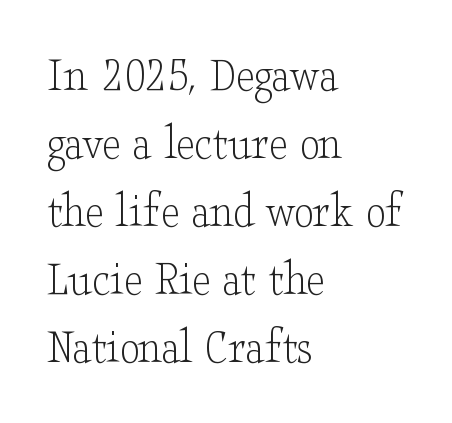
What kind of face is this? One with serifs. The rows are spaced the way most documents space them. The zone under the glyphs is completely vacant. You could not count columns in this text — the font is proportionally spaced. This sample is left-justified, so line endings fall wherever the words run out. The axis of the letterforms is exactly vertical.
